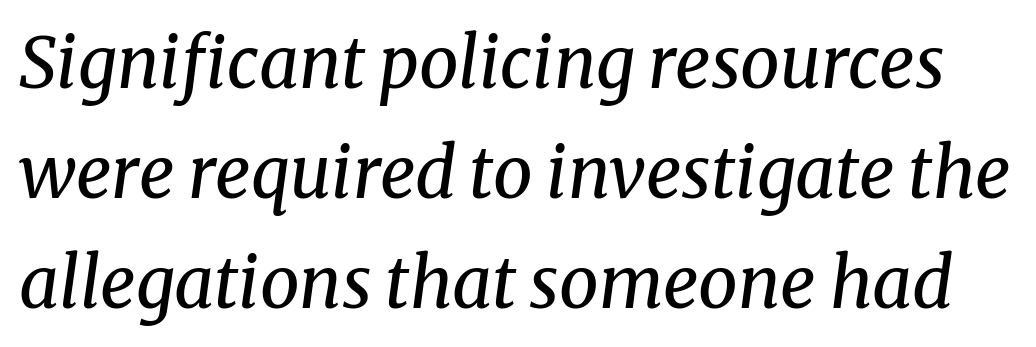
{"serif": "yes", "italic": "yes", "lean": "right", "slant_degrees": 8, "bold": "no", "weight": "regular", "width": "normal", "stroke_contrast": "medium", "x_height": "medium", "monospaced": "no", "underline": "no", "line_spacing": "normal", "line_spacing_ratio": 1.57, "letter_spacing": "normal", "letter_spacing_em": 0.0, "glyph_px": 70}
